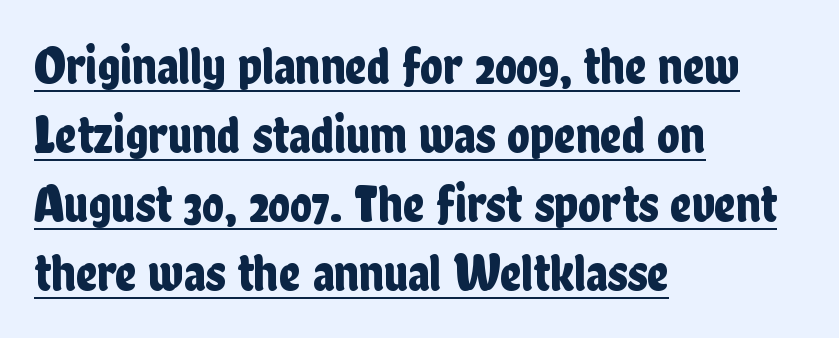
{"serif": "no", "italic": "no", "width": "condensed", "stroke_contrast": "low", "x_height": "medium", "monospaced": "no", "underline": "yes", "align": "left", "line_spacing": "normal", "line_spacing_ratio": 1.3, "letter_spacing": "normal", "letter_spacing_em": 0.0, "glyph_px": 53}
